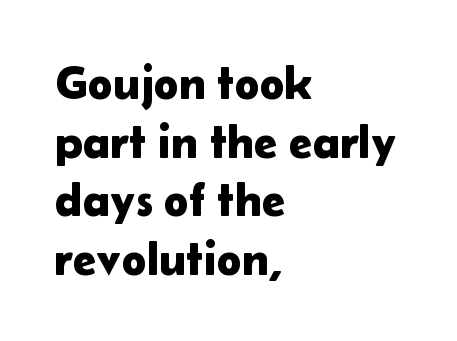
Q: Is the text italic (slanted)? A: No, it is upright.
Q: Is the typeface a serif or a sans-serif typeface? A: Sans-serif.
Q: Is the text underlined? A: No.
Q: How is the paragraph aligned? A: Left-aligned.
Q: Is the spacing between letters normal or unusually wide? A: Normal.
Q: Is the spacing between lines tight, normal or loose? A: Normal.
Q: Width (condensed, normal, or wide)? A: Normal.
Q: Stroke contrast? A: Low.
Q: x-height? A: Medium.
Q: Monospaced? A: No.
